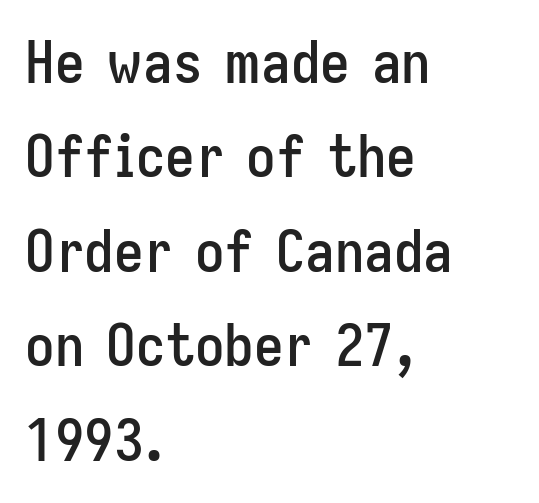
Teacher's note: observe the even left margin — that is flush-left alignment. Regular leading. Posture: straight, roman, zero tilt. The face used here is proportionally spaced, like ordinary book or web type. Beneath every word, the page is bare.
